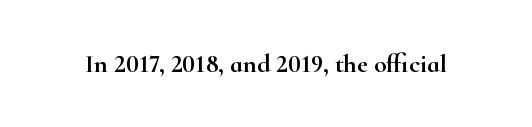
The image shows 26 px text type, upright; set normal letter spacing, not underlined.
